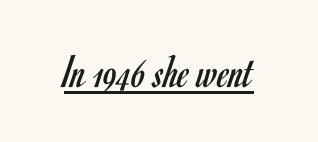
The image shows 48 px regular-weight, condensed sans-serif type; set normal letter spacing, underlined; low stroke contrast and a small x-height.
